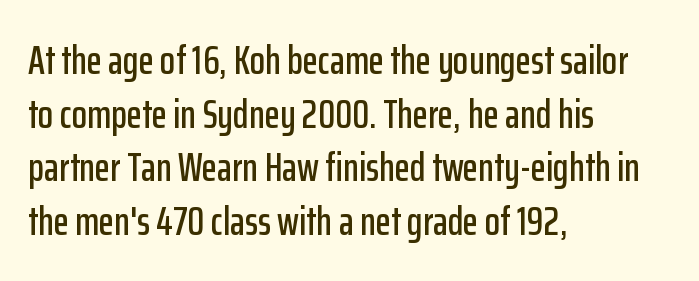
Q: Is the text italic (slanted)? A: No, it is upright.
Q: Is the typeface a serif or a sans-serif typeface? A: Sans-serif.
Q: Is the text underlined? A: No.
Q: How is the paragraph aligned? A: Left-aligned.
Q: Is the spacing between letters normal or unusually wide? A: Normal.
Q: Is the spacing between lines tight, normal or loose? A: Normal.
Q: Width (condensed, normal, or wide)? A: Condensed.
Q: Stroke contrast? A: Low.
Q: x-height? A: Medium.
Q: Monospaced? A: No.
